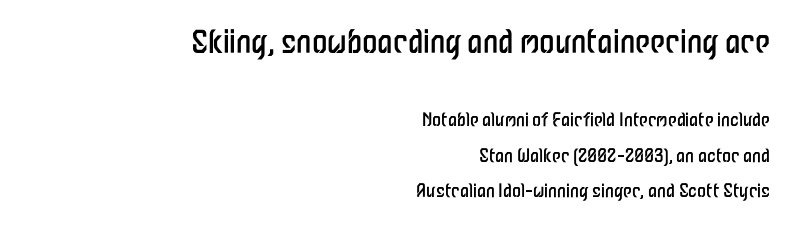
Q: Is the text bold? A: No.
Q: Is the text italic (slanted)? A: No, it is upright.
Q: Is the typeface a serif or a sans-serif typeface? A: Sans-serif.
Q: Is the text underlined? A: No.
Q: How is the paragraph aligned? A: Right-aligned.
Q: Is the spacing between letters normal or unusually wide? A: Normal.
Q: Is the spacing between lines tight, normal or loose? A: Loose.
Q: Which block of text is set in a larger size, the first (top) or the second (bottom)? A: The first (top) one.
Q: Width (condensed, normal, or wide)? A: Condensed.
Q: Stroke contrast? A: Low.
Q: x-height? A: Medium.
Q: Monospaced? A: No.
